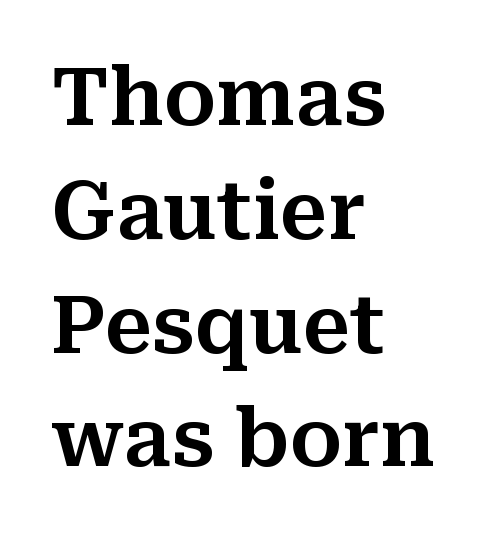
The vertical gap from one line to the next is medium. Italic? Not at all — the glyphs are vertical. The face used here is proportionally spaced, like ordinary book or web type. Alignment: flush left. Examine the stroke ends and you'll spot serifs.
